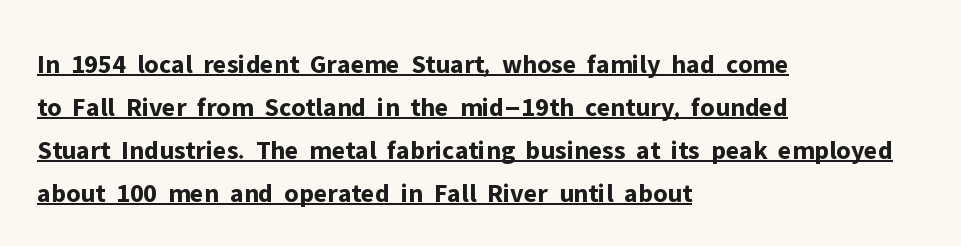
Caption: lettering with a line underneath. This rendering leaves character spacing at its baseline value. Set as a true bold cut, around the 700 mark. The block of text has a typical density, with ordinary space between rows. Where is the straight margin? On the left.
